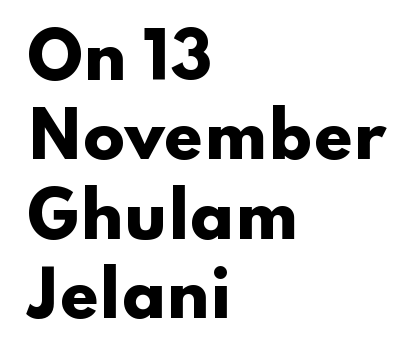
Q: Is the text bold? A: Yes.
Q: Is the text italic (slanted)? A: No, it is upright.
Q: Is the typeface a serif or a sans-serif typeface? A: Sans-serif.
Q: Is the text underlined? A: No.
Q: How is the paragraph aligned? A: Left-aligned.
Q: Is the spacing between letters normal or unusually wide? A: Normal.
Q: Is the spacing between lines tight, normal or loose? A: Normal.
Q: Width (condensed, normal, or wide)? A: Wide.
Q: Stroke contrast? A: Low.
Q: x-height? A: Small.
Q: Monospaced? A: No.
